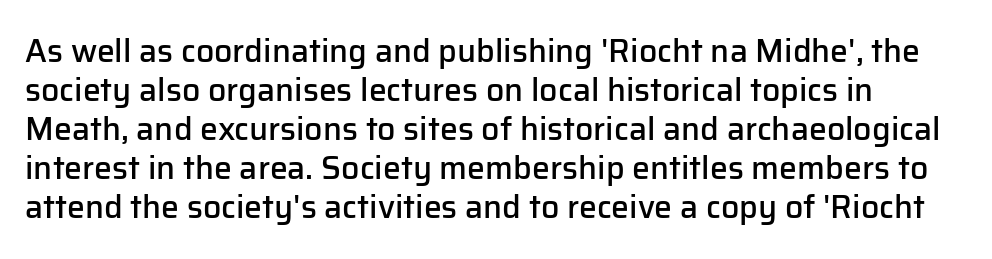
The image shows 32 px semibold sans-serif type, upright; set line spacing 1.22x, normal letter spacing, not underlined; low stroke contrast and a medium x-height.
